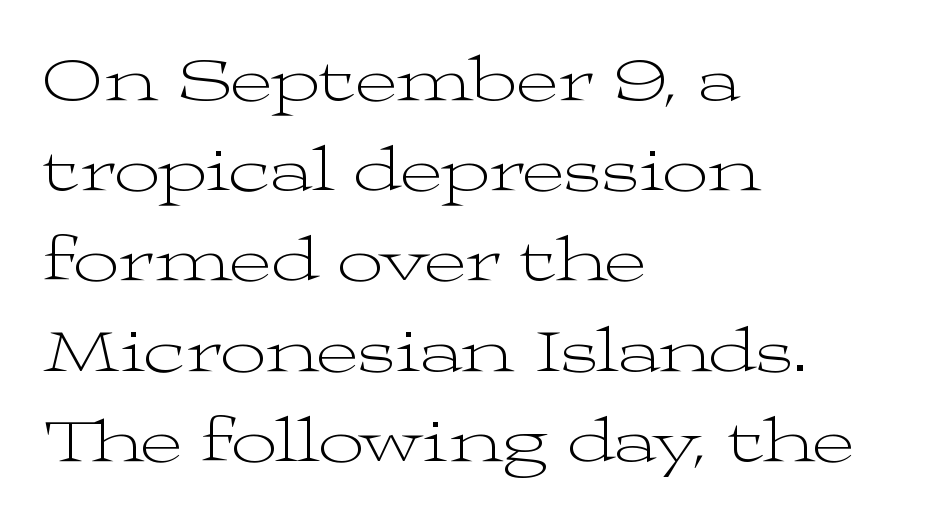
Q: Is the text bold? A: No.
Q: Is the text italic (slanted)? A: No, it is upright.
Q: Is the typeface a serif or a sans-serif typeface? A: Serif.
Q: Is the text underlined? A: No.
Q: How is the paragraph aligned? A: Left-aligned.
Q: Is the spacing between letters normal or unusually wide? A: Normal.
Q: Is the spacing between lines tight, normal or loose? A: Normal.
Q: Width (condensed, normal, or wide)? A: Wide.
Q: Stroke contrast? A: Medium.
Q: x-height? A: Medium.
Q: Monospaced? A: No.
